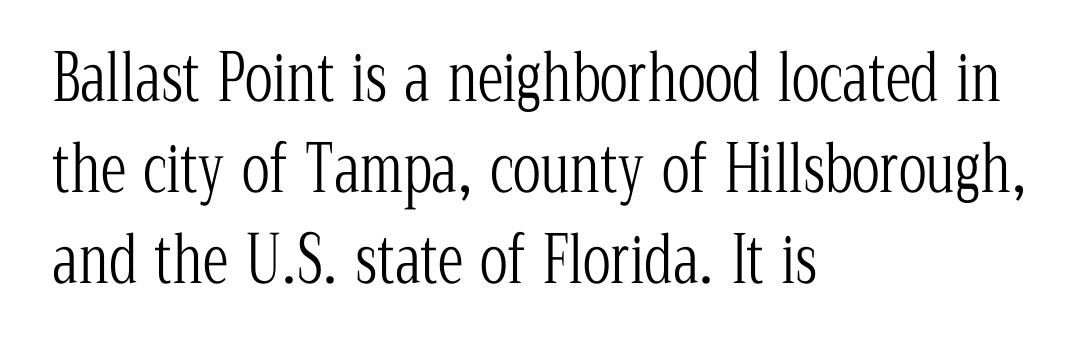
The image shows 65 px light, condensed serif type, upright; set left-aligned, normal line spacing (1.4x), normal letter spacing, not underlined; low stroke contrast and a medium x-height.
